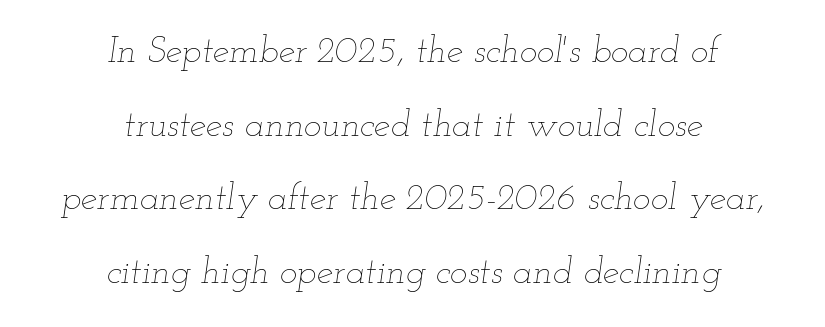
Q: Is the text bold? A: No.
Q: Is the text italic (slanted)? A: Yes, it leans right by about 12 degrees.
Q: Is the text underlined? A: No.
Q: How is the paragraph aligned? A: Centered.
Q: Is the spacing between letters normal or unusually wide? A: Normal.
Q: Is the spacing between lines tight, normal or loose? A: Loose.
Q: Width (condensed, normal, or wide)? A: Wide.
Q: Stroke contrast? A: Low.
Q: x-height? A: Small.
Q: Monospaced? A: No.
